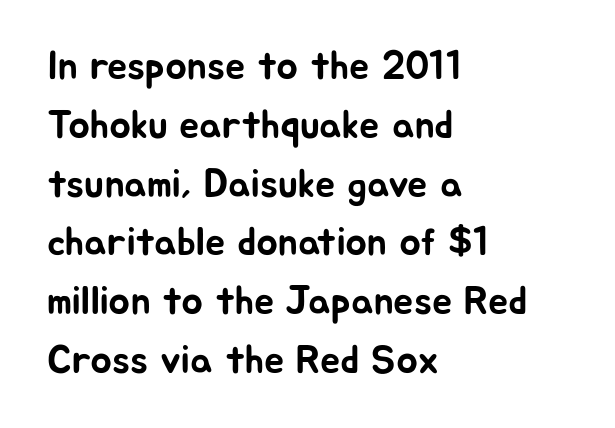
Regarding serifs, this sample does without them. The lines are quadded left. The axis of the letterforms is exactly vertical. One glance says typical: line gaps are just what's usual. The area under the type is left untouched. Spacing verdict: proportional, widths tailored to each character.
